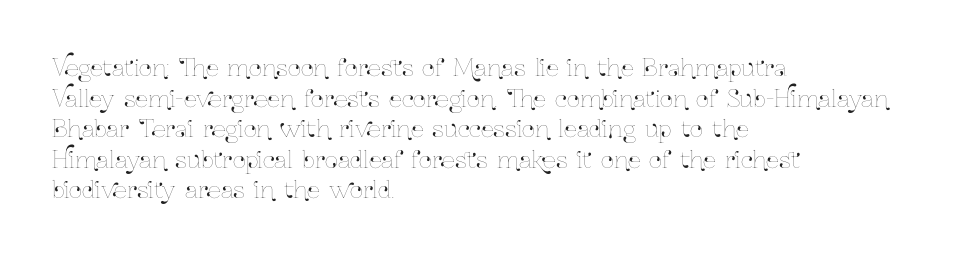
{"italic": "no", "underline": "no", "align": "left", "line_spacing": "normal", "line_spacing_ratio": 1.33, "letter_spacing": "normal", "letter_spacing_em": 0.0, "glyph_px": 23}
